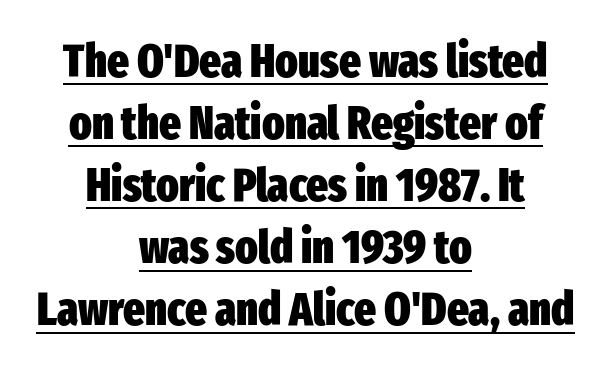
Notice how a bar underscores the lettering throughout. The letters stand straight up with perfectly vertical stems. Is this a fixed-width face? No — the glyphs have proportional, varying widths. If you measured baseline to baseline, you'd find a middling distance. The paragraph shown floats in the horizontal middle.
